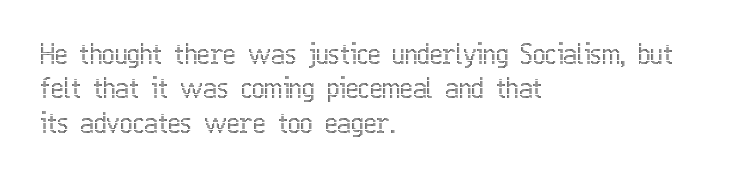
{"italic": "no", "underline": "no", "align": "left", "line_spacing": "normal", "line_spacing_ratio": 1.27, "letter_spacing": "normal", "letter_spacing_em": 0.0, "glyph_px": 27}
